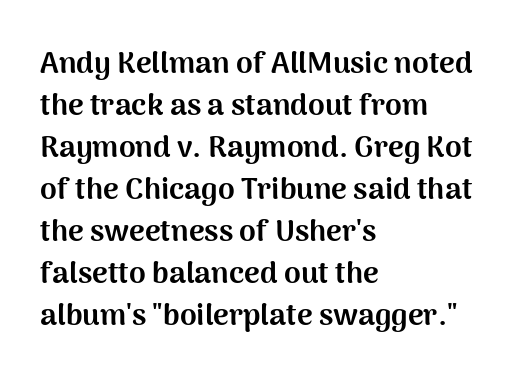
{"serif": "no", "italic": "no", "bold": "yes", "weight": "bold", "width": "normal", "stroke_contrast": "medium", "x_height": "medium", "monospaced": "no", "underline": "no", "align": "left", "line_spacing": "normal", "line_spacing_ratio": 1.4, "letter_spacing": "normal", "letter_spacing_em": 0.0, "glyph_px": 30}
